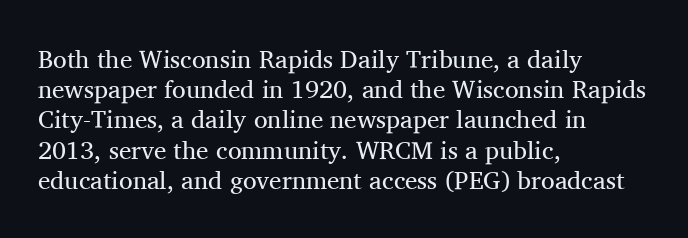
In terms of posture, this sample is upright. The rendering keeps characters at their native spacing. Caption: face not bold, strokes unweighted. The string is rendered with underlining switched off. Horizontal alignment here is leftward, the default for most running prose.
